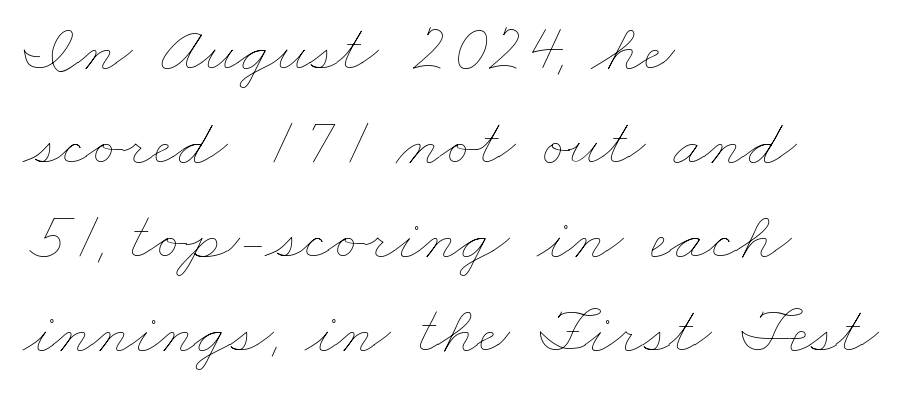
The lines in this sample share a left origin and differ only in where they stop. Vertical spacing — default. Honestly, there is no underline to notice here at all. Compared with typical body copy, the letter spacing here is the same.
